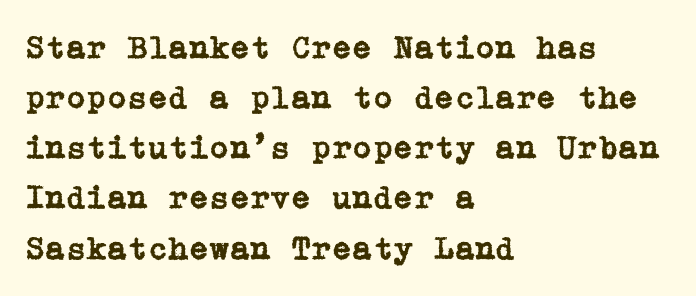
Q: Is the text italic (slanted)? A: No, it is upright.
Q: Is the typeface a serif or a sans-serif typeface? A: Serif.
Q: Is the text underlined? A: No.
Q: How is the paragraph aligned? A: Left-aligned.
Q: Is the spacing between letters normal or unusually wide? A: Normal.
Q: Is the spacing between lines tight, normal or loose? A: Normal.
Q: Width (condensed, normal, or wide)? A: Normal.
Q: Stroke contrast? A: Low.
Q: x-height? A: Medium.
